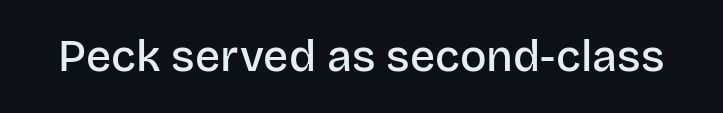
{"serif": "no", "italic": "no", "bold": "semi", "weight": "semibold", "width": "normal", "stroke_contrast": "low", "x_height": "large", "monospaced": "no", "underline": "no", "letter_spacing": "normal", "letter_spacing_em": 0.0, "glyph_px": 44}
